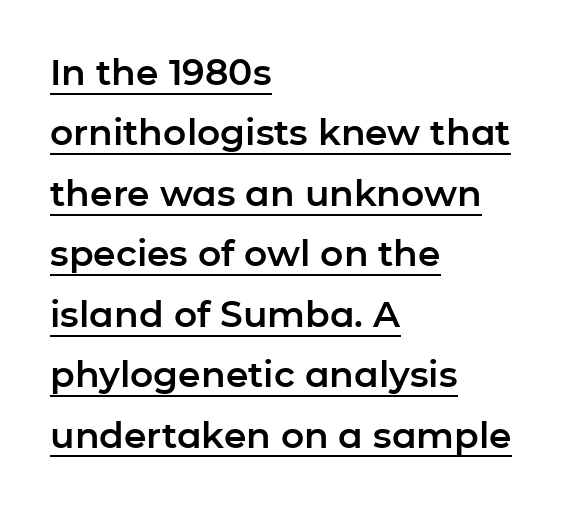
Q: Is the text italic (slanted)? A: No, it is upright.
Q: Is the typeface a serif or a sans-serif typeface? A: Sans-serif.
Q: Is the text underlined? A: Yes.
Q: How is the paragraph aligned? A: Left-aligned.
Q: Is the spacing between letters normal or unusually wide? A: Normal.
Q: Is the spacing between lines tight, normal or loose? A: Normal.
Q: Width (condensed, normal, or wide)? A: Normal.
Q: Stroke contrast? A: Low.
Q: x-height? A: Medium.
Q: Monospaced? A: No.
